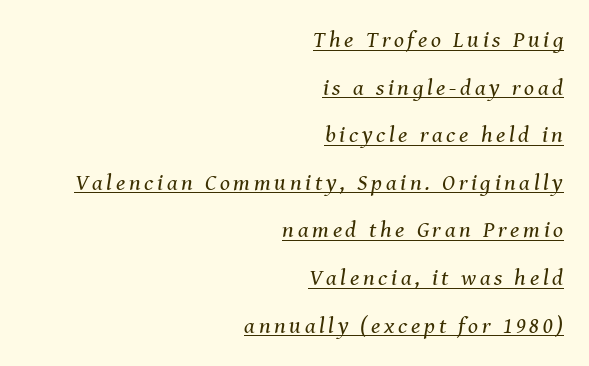
{"italic": "yes", "lean": "right", "slant_degrees": 8, "bold": "no", "underline": "yes", "align": "right", "line_spacing": "loose", "line_spacing_ratio": 2.07, "glyph_px": 23}
